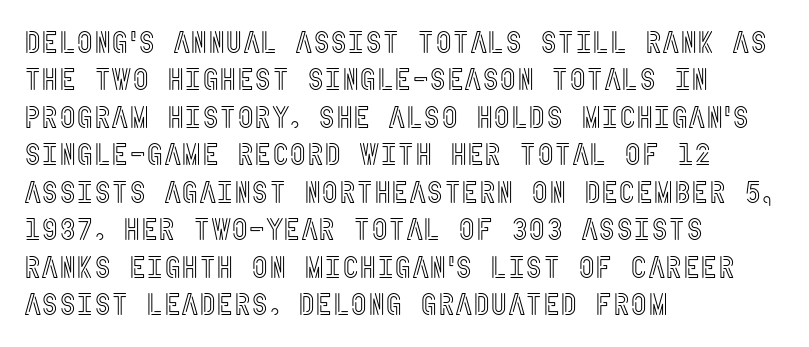
Regarding leading, the lines here are spaced in the standard way. Posture: upright roman. This sample is left-justified, so line endings fall wherever the words run out. Students, note that the glyphs here touch the page at normal intervals.
